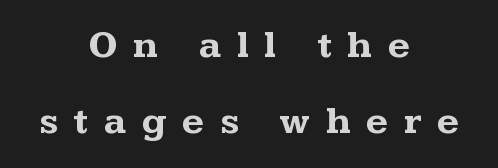
The image shows 38 px bold, wide serif type, upright; set centered, loose line spacing (1.99x), unusually wide letter spacing (+0.41 em), not underlined; medium stroke contrast and a medium x-height.
